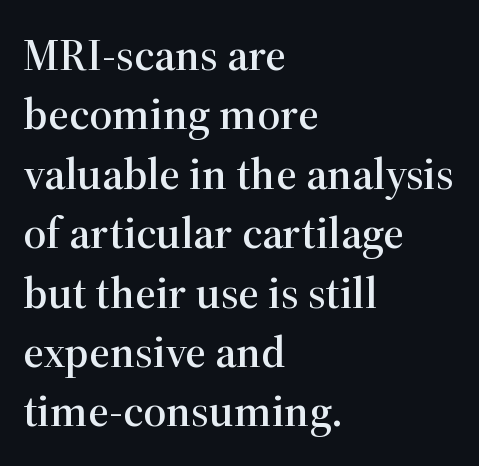
The image shows 45 px serif type, upright; set left-aligned, normal line spacing (1.32x), normal letter spacing, not underlined; high stroke contrast and a medium x-height.
